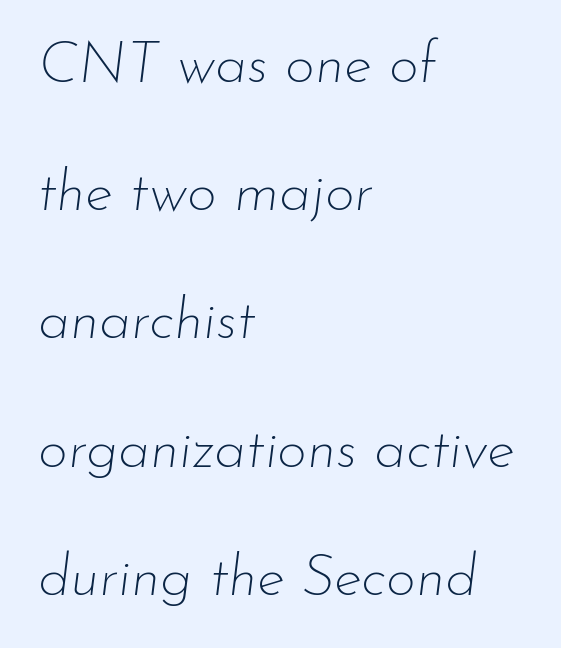
Q: Is the text bold? A: No.
Q: Is the text italic (slanted)? A: Yes, it leans right by about 7 degrees.
Q: Is the text underlined? A: No.
Q: How is the paragraph aligned? A: Left-aligned.
Q: Is the spacing between letters normal or unusually wide? A: Normal.
Q: Is the spacing between lines tight, normal or loose? A: Loose.
Q: Width (condensed, normal, or wide)? A: Normal.
Q: Stroke contrast? A: Low.
Q: x-height? A: Small.
Q: Monospaced? A: No.
